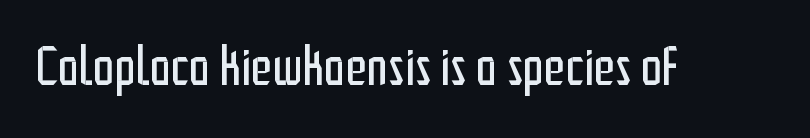
{"serif": "no", "italic": "no", "bold": "no", "weight": "regular", "width": "condensed", "stroke_contrast": "low", "x_height": "medium", "monospaced": "no", "underline": "no", "letter_spacing": "normal", "letter_spacing_em": 0.0, "glyph_px": 54}
